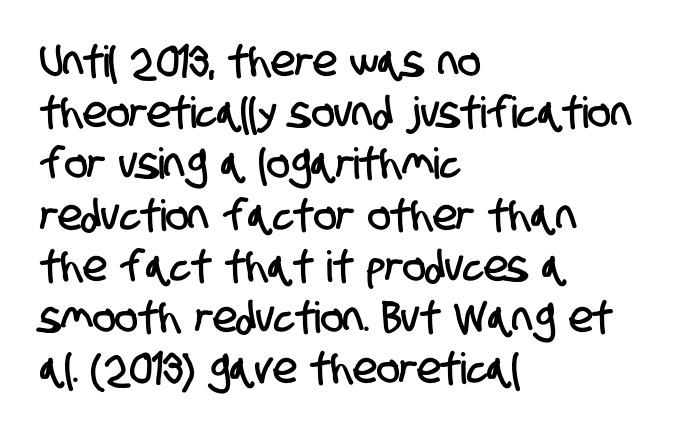
Q: Is the typeface a serif or a sans-serif typeface? A: Sans-serif.
Q: Is the text underlined? A: No.
Q: How is the paragraph aligned? A: Left-aligned.
Q: Is the spacing between letters normal or unusually wide? A: Normal.
Q: Width (condensed, normal, or wide)? A: Condensed.
Q: Stroke contrast? A: Low.
Q: x-height? A: Large.
Q: Monospaced? A: No.
